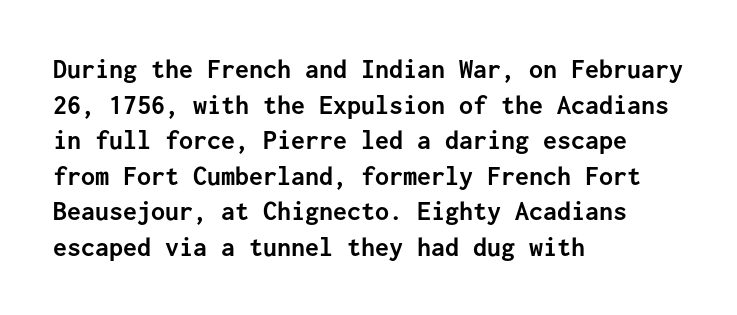
Q: Is the text bold? A: Yes.
Q: Is the text italic (slanted)? A: No, it is upright.
Q: Is the typeface a serif or a sans-serif typeface? A: Sans-serif.
Q: Is the text underlined? A: No.
Q: How is the paragraph aligned? A: Left-aligned.
Q: Is the spacing between letters normal or unusually wide? A: Normal.
Q: Is the spacing between lines tight, normal or loose? A: Normal.
Q: Width (condensed, normal, or wide)? A: Normal.
Q: Stroke contrast? A: Low.
Q: x-height? A: Medium.
Q: Monospaced? A: Yes.
